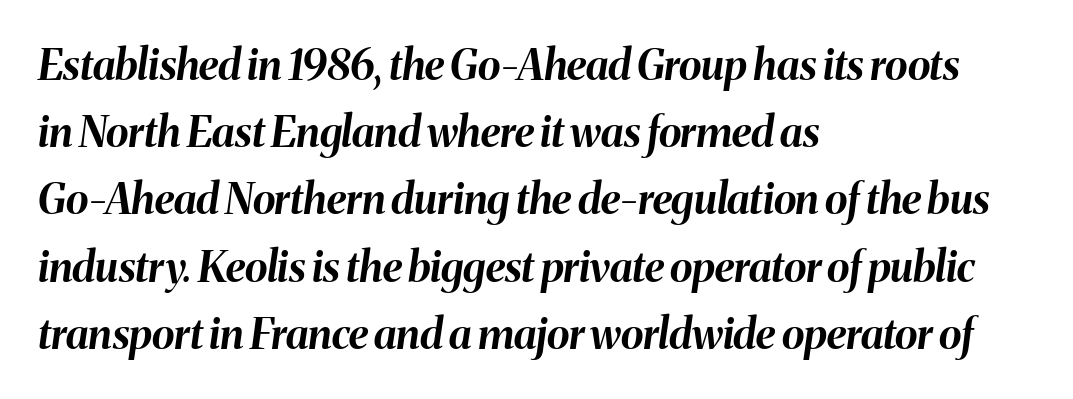
A classic flush-left, rag-right setting is used for this passage. This sample has the flowing, uneven cadence of proportional lettering. Emphasis by weight is at full strength: bold. What's the leading like? Ordinary, nothing unusual. Slanted lettering throughout.
